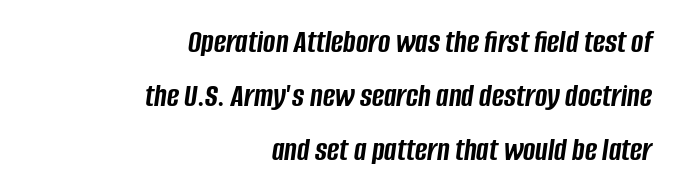
Regular leading. Nobody touched the tracking dial on this one. The rendering anchors every line to the right-hand side. This sample has the flowing, uneven cadence of proportional lettering.
